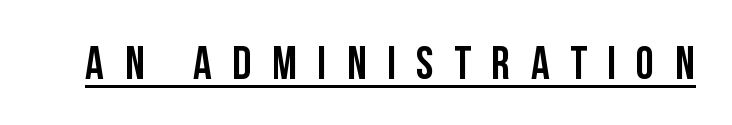
Q: Is the text italic (slanted)? A: No, it is upright.
Q: Is the typeface a serif or a sans-serif typeface? A: Sans-serif.
Q: Is the text underlined? A: Yes.
Q: Is the spacing between letters normal or unusually wide? A: Unusually wide.
Q: Width (condensed, normal, or wide)? A: Condensed.
Q: Stroke contrast? A: Low.
Q: x-height? A: Large.
Q: Monospaced? A: No.
